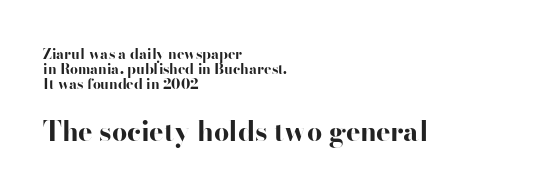
The paragraph has a hard left edge and a soft right edge. The letterforms sit shoulder to shoulder at normal distance. The specimen reads as upright at a glance. Look at the stroke-to-counter ratio: heavy, a bold. Unmarked baselines from the first word to the last.
